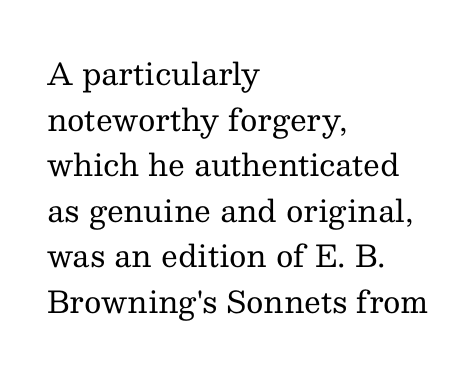
The image shows 30 px regular-weight serif type, upright; set left-aligned, normal line spacing (1.52x), normal letter spacing, not underlined; medium stroke contrast and a medium x-height.
